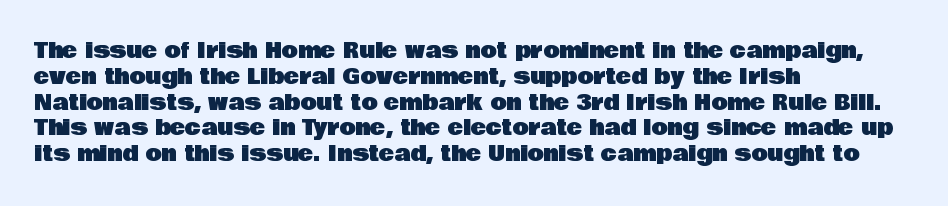
Underline: absent. This rendering uses left alignment, leaving the right contour irregular. A typesetter would mark this as roman, not italic. In terms of letterspacing, this is plain default setting.
